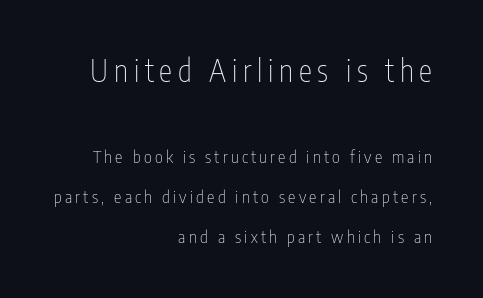
Interline gaps are noticeably wide in this sample. If you drew a ruler down the right edge, every line would touch it. In this sample the first text group is rendered at the bigger scale. This sample uses an upright cut, with every glyph sitting square on the baseline. The passage shown is typed in a proportional face where columns would drift. This sample uses a sans-serif face.
